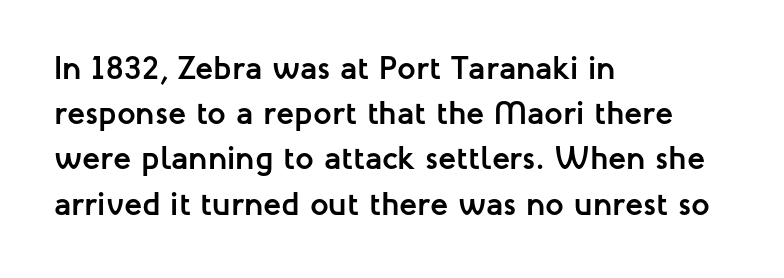
This is heavy type, rendered in bold. It's the straight-up-and-down kind of type. Does the copy run flush right? No — it runs flush left. Think of a printed novel: that variable character pitch is what you see here. These lines sit exactly where default settings would place them. Grotesque or geometric, the face here clearly has no serifs.
